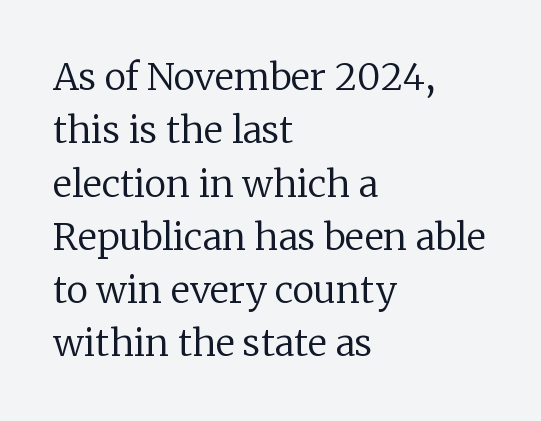
{"serif": "yes", "italic": "no", "bold": "no", "weight": "regular", "width": "normal", "stroke_contrast": "low", "x_height": "medium", "monospaced": "no", "underline": "no", "align": "left", "line_spacing": "normal", "line_spacing_ratio": 1.44, "letter_spacing": "normal", "letter_spacing_em": 0.0, "glyph_px": 37}
